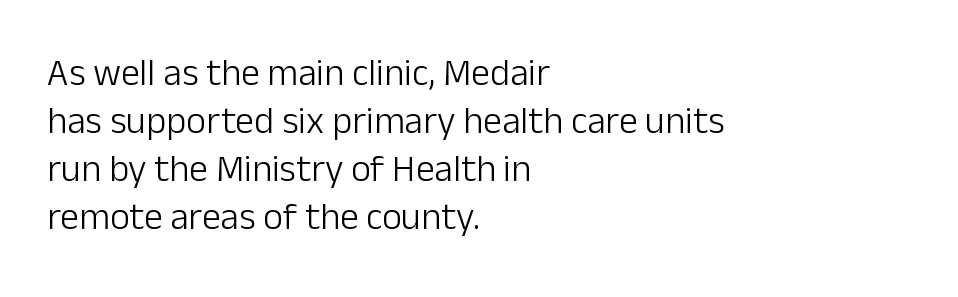
The image shows 38 px light sans-serif type, upright; set left-aligned, normal line spacing (1.26x), normal letter spacing, not underlined; low stroke contrast and a medium x-height.
